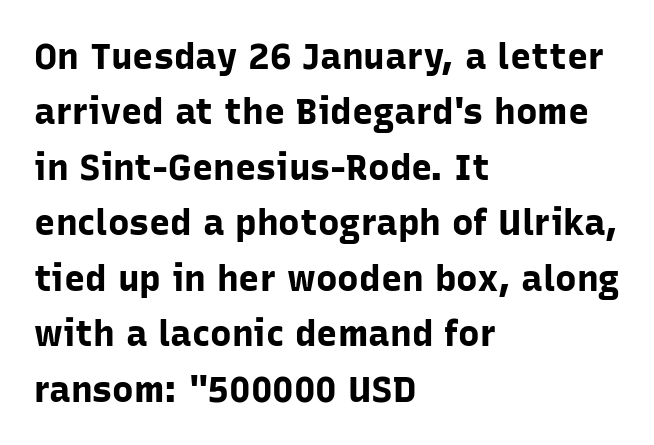
{"serif": "no", "italic": "no", "bold": "yes", "weight": "bold", "width": "normal", "stroke_contrast": "low", "x_height": "medium", "monospaced": "no", "underline": "no", "align": "left", "line_spacing": "normal", "line_spacing_ratio": 1.54, "letter_spacing": "normal", "letter_spacing_em": 0.0, "glyph_px": 36}
